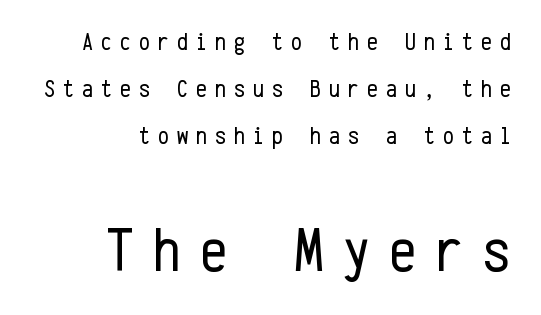
Q: Is the text bold? A: No.
Q: Is the text italic (slanted)? A: No, it is upright.
Q: Is the typeface a serif or a sans-serif typeface? A: Sans-serif.
Q: Is the text underlined? A: No.
Q: How is the paragraph aligned? A: Right-aligned.
Q: Is the spacing between letters normal or unusually wide? A: Unusually wide.
Q: Which block of text is set in a larger size, the first (top) or the second (bottom)? A: The second (bottom) one.
Q: Width (condensed, normal, or wide)? A: Condensed.
Q: Stroke contrast? A: Low.
Q: x-height? A: Medium.
Q: Monospaced? A: Yes.
